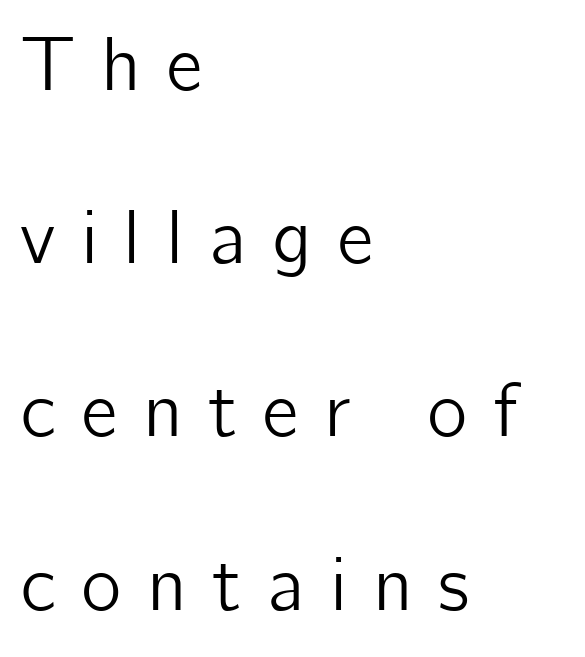
The image shows 77 px sans-serif type, upright; set left-aligned, loose line spacing (2.25x), unusually wide letter spacing (+0.33 em), not underlined; low stroke contrast and a medium x-height.
